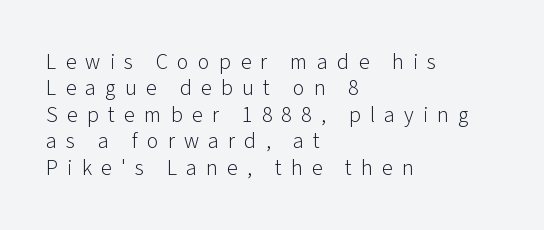
{"italic": "no", "bold": "no", "underline": "no", "align": "left", "line_spacing_ratio": 1.2, "letter_spacing": "wide", "letter_spacing_em": 0.42, "glyph_px": 22}
